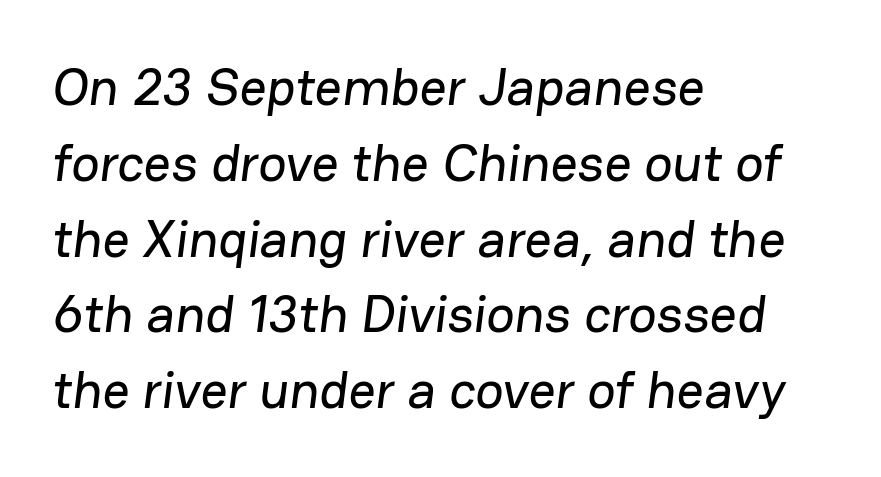
Q: Is the typeface a serif or a sans-serif typeface? A: Sans-serif.
Q: Is the text underlined? A: No.
Q: How is the paragraph aligned? A: Left-aligned.
Q: Is the spacing between letters normal or unusually wide? A: Normal.
Q: Is the spacing between lines tight, normal or loose? A: Normal.
Q: Width (condensed, normal, or wide)? A: Normal.
Q: Stroke contrast? A: Low.
Q: x-height? A: Medium.
Q: Monospaced? A: No.
